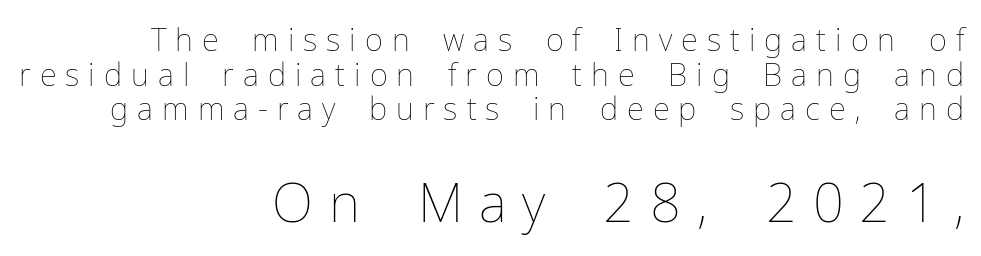
The image shows 54 px thin type, upright; set right-aligned, tight line spacing (1.12x), unusually wide letter spacing (+0.29 em), not underlined; the second (bottom) block is 1.74x larger; low stroke contrast and a medium x-height.
